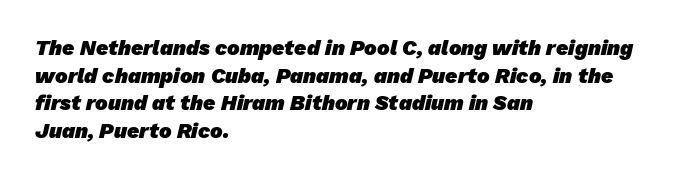
{"bold": "yes", "underline": "no", "align": "left", "line_spacing": "normal", "line_spacing_ratio": 1.31, "letter_spacing": "normal", "letter_spacing_em": 0.0, "glyph_px": 21}
